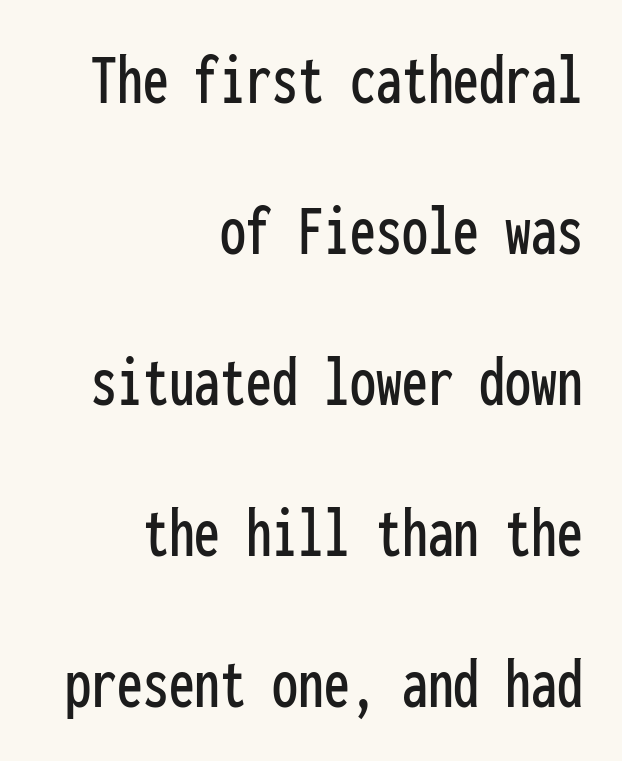
Q: Is the text italic (slanted)? A: No, it is upright.
Q: Is the typeface a serif or a sans-serif typeface? A: Sans-serif.
Q: Is the text underlined? A: No.
Q: How is the paragraph aligned? A: Right-aligned.
Q: Is the spacing between letters normal or unusually wide? A: Normal.
Q: Is the spacing between lines tight, normal or loose? A: Loose.
Q: Width (condensed, normal, or wide)? A: Condensed.
Q: Stroke contrast? A: Low.
Q: x-height? A: Medium.
Q: Monospaced? A: Yes.
